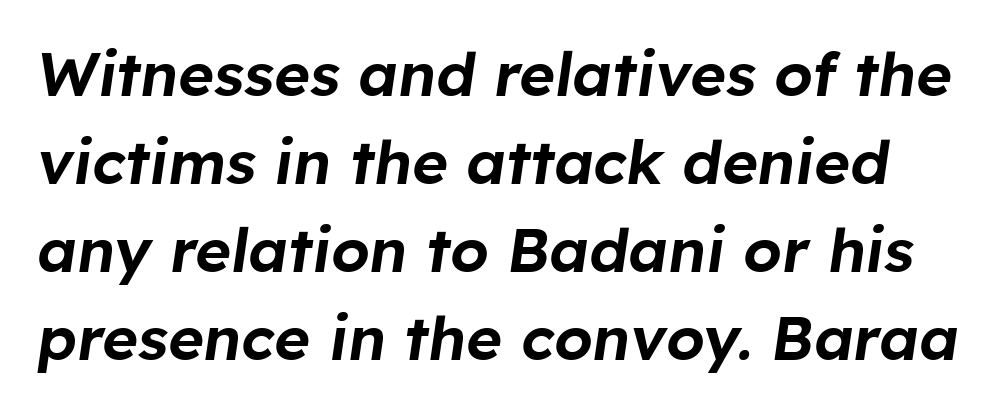
Q: Is the text italic (slanted)? A: Yes, it leans right by about 8 degrees.
Q: Is the text underlined? A: No.
Q: Is the spacing between letters normal or unusually wide? A: Normal.
Q: Is the spacing between lines tight, normal or loose? A: Normal.
Q: Width (condensed, normal, or wide)? A: Normal.
Q: Stroke contrast? A: Low.
Q: x-height? A: Medium.
Q: Monospaced? A: No.
